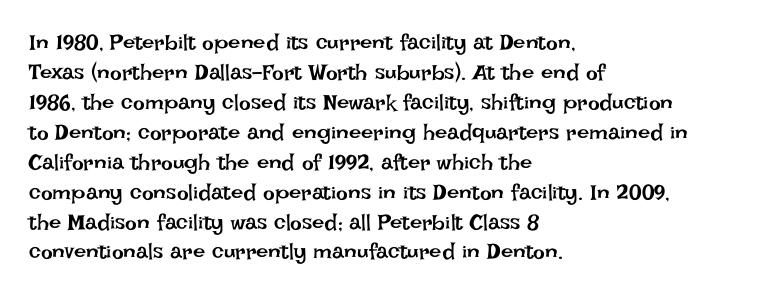
Reading down the column, the eye jumps a familiar distance to each next line. Left-aligned paragraph, ragged on the right. Check under the words: just untouched page. Nope, not italic — everything's standing straight.
